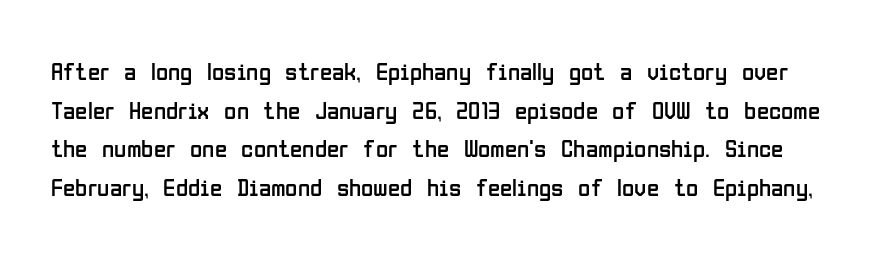
The image shows 25 px text type, upright; set normal line spacing (1.55x), normal letter spacing, not underlined.
